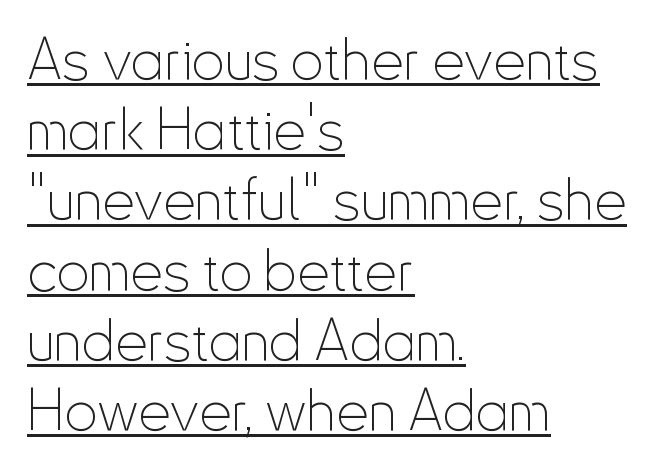
{"serif": "no", "italic": "no", "bold": "no", "weight": "thin", "width": "condensed", "stroke_contrast": "low", "x_height": "small", "monospaced": "no", "underline": "yes", "align": "left", "line_spacing_ratio": 1.21, "letter_spacing": "normal", "letter_spacing_em": 0.0, "glyph_px": 58}
